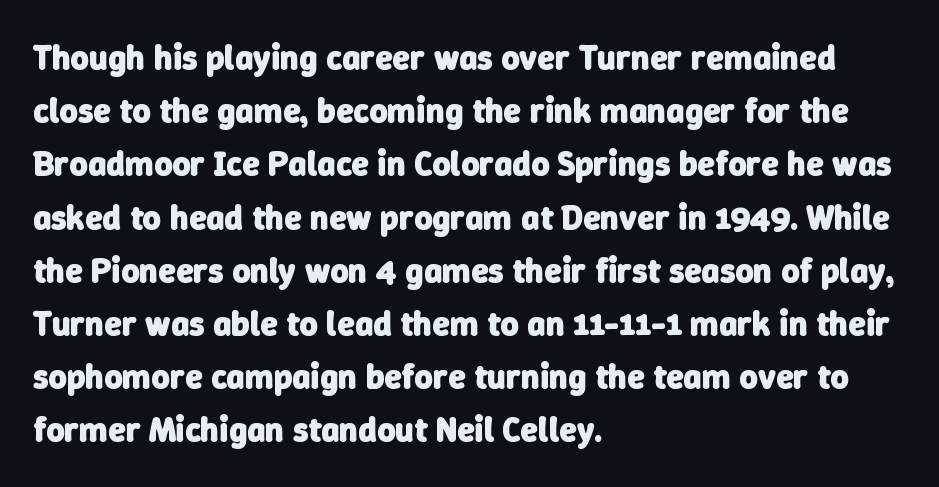
{"serif": "no", "bold": "yes", "weight": "heavy", "width": "normal", "stroke_contrast": "low", "x_height": "medium", "monospaced": "no", "underline": "no", "align": "left", "line_spacing": "normal", "line_spacing_ratio": 1.52, "letter_spacing": "normal", "letter_spacing_em": 0.0, "glyph_px": 35}
